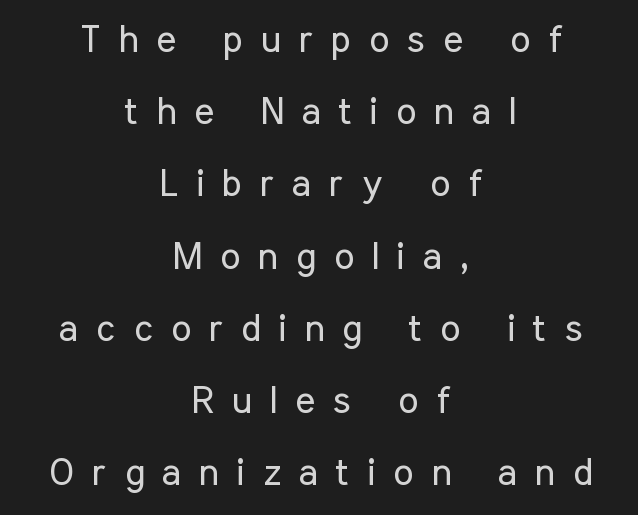
The image shows 38 px regular-weight, condensed sans-serif type, upright; set centered, loose line spacing (1.9x), unusually wide letter spacing (+0.47 em), not underlined; low stroke contrast and a medium x-height.
